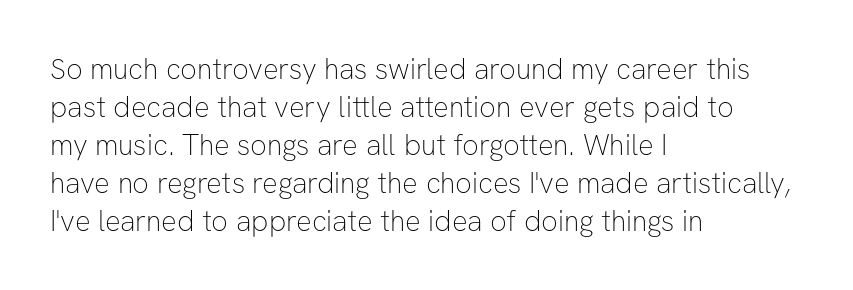
{"serif": "no", "italic": "no", "bold": "no", "weight": "thin", "width": "normal", "stroke_contrast": "low", "x_height": "medium", "monospaced": "no", "underline": "no", "align": "left", "line_spacing": "normal", "line_spacing_ratio": 1.31, "letter_spacing": "normal", "letter_spacing_em": 0.0, "glyph_px": 29}
